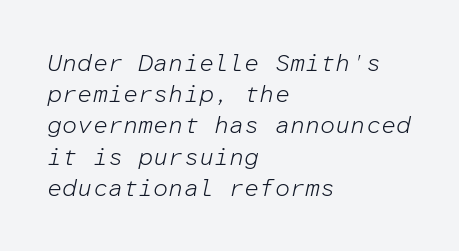
{"italic": "yes", "lean": "right", "slant_degrees": 12, "bold": "no", "underline": "no", "align": "left", "line_spacing": "normal", "line_spacing_ratio": 1.3, "letter_spacing": "normal", "letter_spacing_em": 0.0, "glyph_px": 24}
